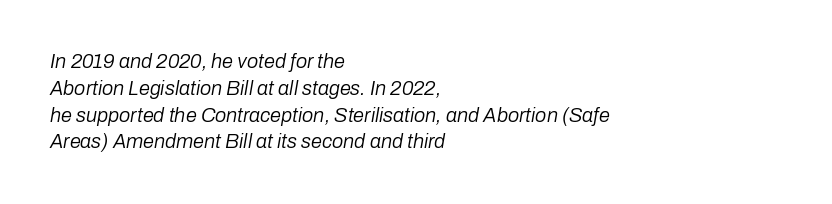
{"italic": "yes", "lean": "right", "slant_degrees": 10, "bold": "no", "underline": "no", "align": "left", "line_spacing": "normal", "line_spacing_ratio": 1.34, "letter_spacing": "normal", "letter_spacing_em": 0.0, "glyph_px": 20}
